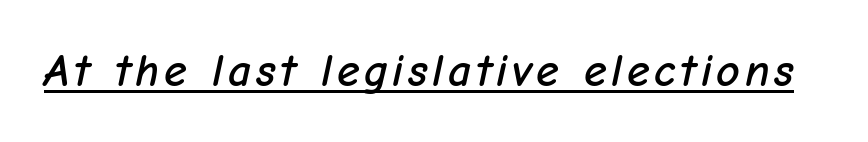
Does the lettering tilt? It does — this is italic. Think of a printed novel: that variable character pitch is what you see here. Somebody hit Ctrl+U on this one — the words are underlined.
